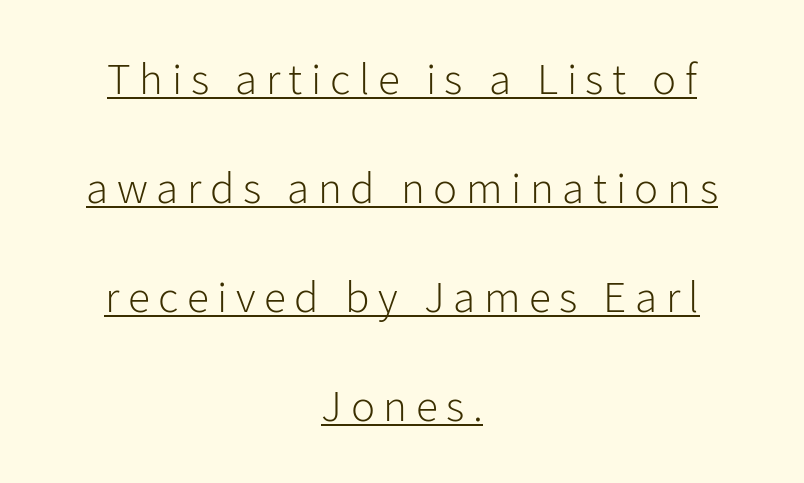
The image shows 45 px light sans-serif type, upright; set centered, loose line spacing (2.42x), underlined; low stroke contrast and a medium x-height.
